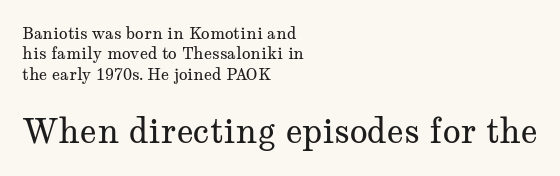
{"serif": "yes", "italic": "no", "bold": "no", "weight": "regular", "width": "wide", "stroke_contrast": "medium", "x_height": "medium", "monospaced": "no", "underline": "no", "align": "left", "line_spacing": "normal", "line_spacing_ratio": 1.27, "letter_spacing": "normal", "letter_spacing_em": 0.0, "larger_block": "second", "size_ratio": 2.06, "glyph_px": 33}
